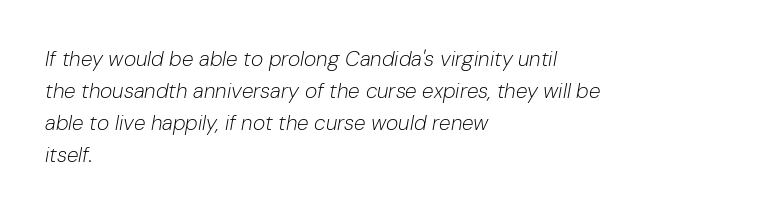
The image shows 21 px text type, italic (leaning right); set left-aligned, normal line spacing (1.52x), normal letter spacing, not underlined.
